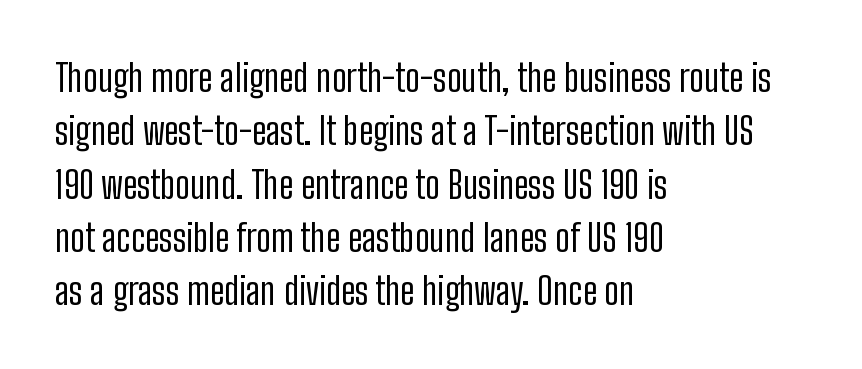
The image shows 37 px regular-weight, condensed sans-serif type, upright; set left-aligned, normal line spacing (1.44x), normal letter spacing, not underlined; low stroke contrast and a medium x-height.
